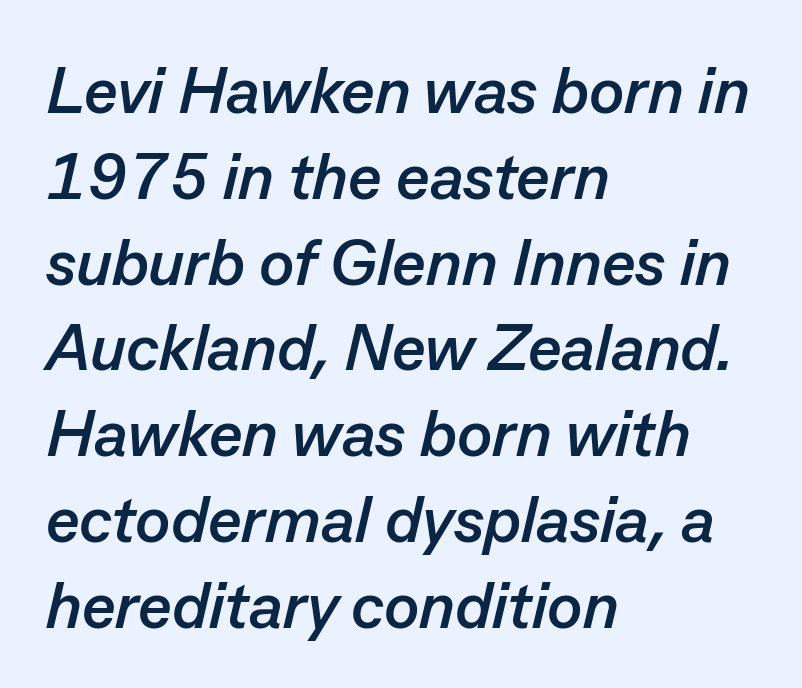
Q: Is the text bold? A: Yes.
Q: Is the text italic (slanted)? A: Yes, it leans right by about 13 degrees.
Q: Is the text underlined? A: No.
Q: How is the paragraph aligned? A: Left-aligned.
Q: Is the spacing between letters normal or unusually wide? A: Normal.
Q: Is the spacing between lines tight, normal or loose? A: Normal.
Q: Width (condensed, normal, or wide)? A: Normal.
Q: Stroke contrast? A: Low.
Q: x-height? A: Medium.
Q: Monospaced? A: No.
